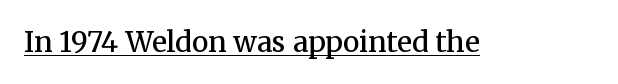
These lines are rendered in a variable-pitch font. Rendered with straight, roman letterforms. Type style note: has serifs. Underlined type. Words appear dense and cohesive because spacing is normal.
